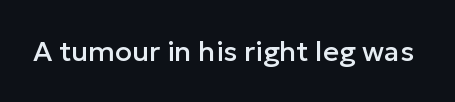
The image shows 28 px sans-serif type, upright; set normal letter spacing, not underlined; low stroke contrast and a medium x-height.
